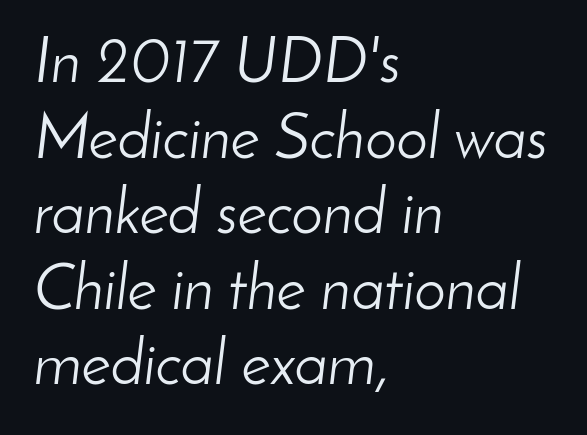
Vertical stems look standard width or narrower in stroke. Unmarked baselines from the first word to the last. Line beginnings align vertically; line endings do not. The font's italic variant was chosen for this text. Each word holds together tightly as a unit, with standard inter-letter gaps. This sample has the flowing, uneven cadence of proportional lettering.
